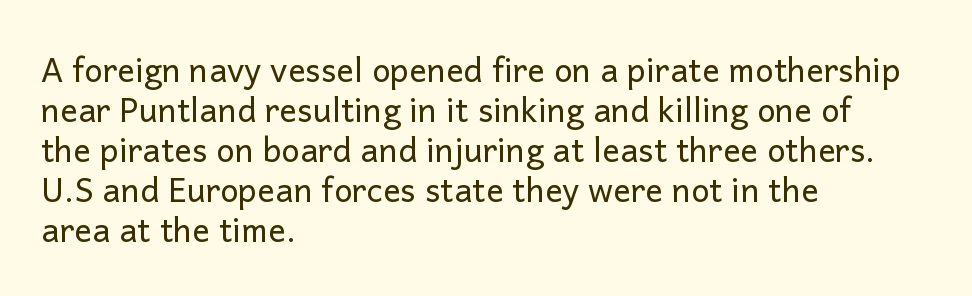
{"serif": "no", "italic": "no", "bold": "no", "weight": "regular", "width": "normal", "stroke_contrast": "low", "x_height": "medium", "monospaced": "no", "underline": "no", "align": "left", "line_spacing_ratio": 1.21, "letter_spacing": "normal", "letter_spacing_em": 0.0, "glyph_px": 33}
